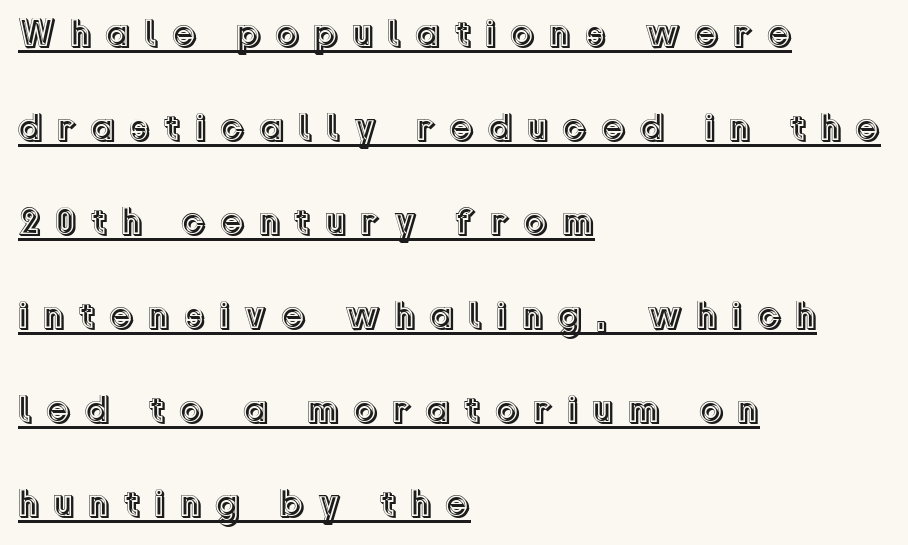
The image shows 39 px text type, upright; set left-aligned, loose line spacing (2.41x), unusually wide letter spacing (+0.35 em), underlined; a medium x-height.
